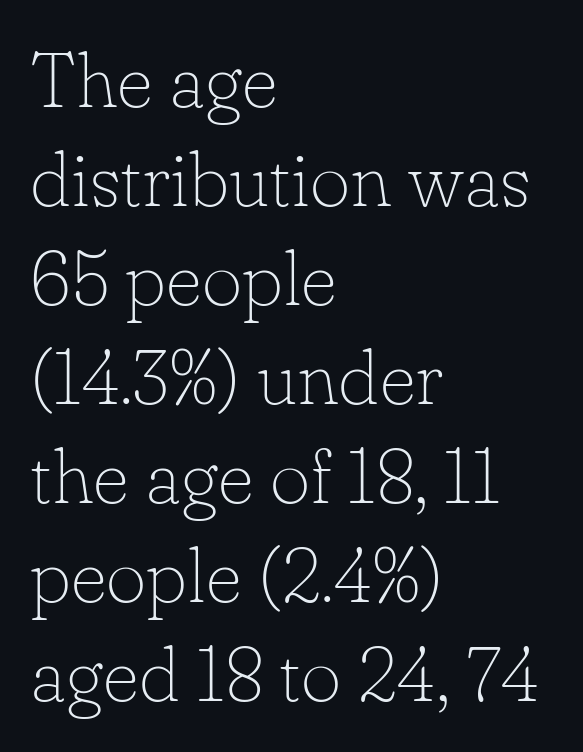
Q: Is the text bold? A: No.
Q: Is the text italic (slanted)? A: No, it is upright.
Q: Is the typeface a serif or a sans-serif typeface? A: Serif.
Q: Is the text underlined? A: No.
Q: How is the paragraph aligned? A: Left-aligned.
Q: Is the spacing between letters normal or unusually wide? A: Normal.
Q: Is the spacing between lines tight, normal or loose? A: Normal.
Q: Width (condensed, normal, or wide)? A: Normal.
Q: Stroke contrast? A: Low.
Q: x-height? A: Small.
Q: Monospaced? A: No.
